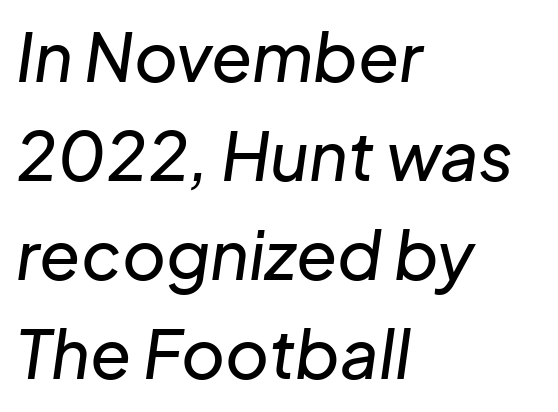
Q: Is the text italic (slanted)? A: Yes, it leans right by about 8 degrees.
Q: Is the text underlined? A: No.
Q: How is the paragraph aligned? A: Left-aligned.
Q: Is the spacing between letters normal or unusually wide? A: Normal.
Q: Is the spacing between lines tight, normal or loose? A: Normal.
Q: Width (condensed, normal, or wide)? A: Normal.
Q: Stroke contrast? A: Low.
Q: x-height? A: Medium.
Q: Monospaced? A: No.
